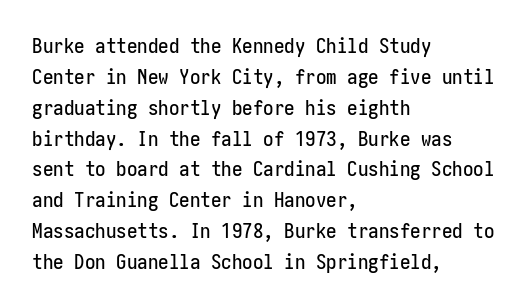
Q: Is the text italic (slanted)? A: No, it is upright.
Q: Is the text underlined? A: No.
Q: How is the paragraph aligned? A: Left-aligned.
Q: Is the spacing between letters normal or unusually wide? A: Normal.
Q: Is the spacing between lines tight, normal or loose? A: Normal.
